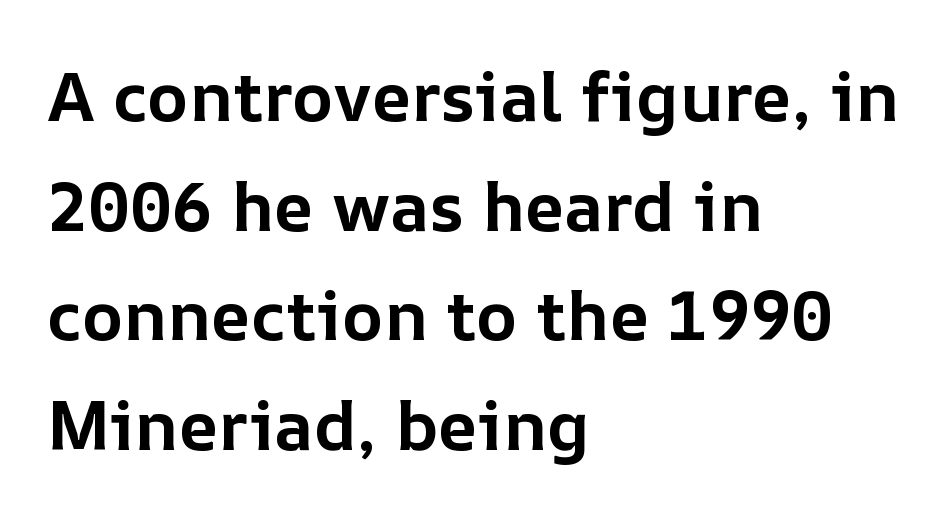
Q: Is the text bold? A: Yes.
Q: Is the text italic (slanted)? A: No, it is upright.
Q: Is the text underlined? A: No.
Q: How is the paragraph aligned? A: Left-aligned.
Q: Is the spacing between letters normal or unusually wide? A: Normal.
Q: Is the spacing between lines tight, normal or loose? A: Normal.
Q: Width (condensed, normal, or wide)? A: Normal.
Q: Stroke contrast? A: Low.
Q: x-height? A: Medium.
Q: Monospaced? A: No.
